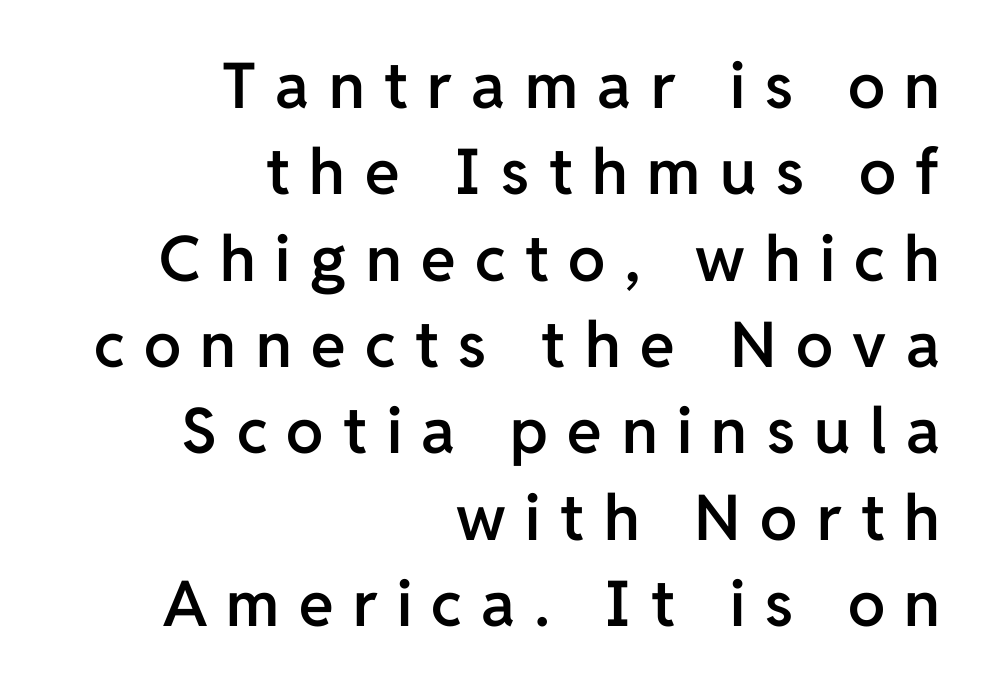
The image shows 63 px semibold sans-serif type, upright; set right-aligned, normal line spacing (1.37x), unusually wide letter spacing (+0.31 em), not underlined; low stroke contrast and a medium x-height.
